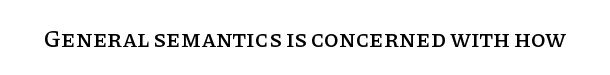
The image shows 24 px text type, upright; set normal letter spacing, not underlined.
